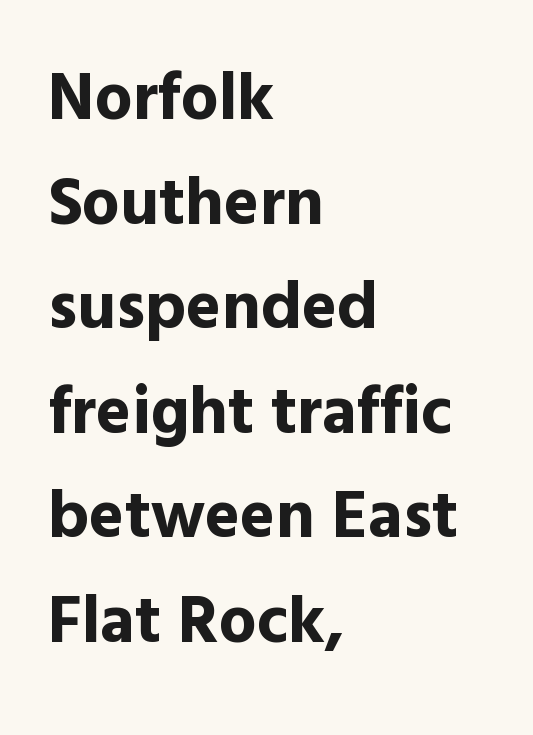
The specimen omits any rule beneath the text block's lines. Does the type have serifs? No, each stem ends abruptly. Rows of type keep a routine distance in the vertical direction. I'd describe the lettering as bold — thick and assertive.
